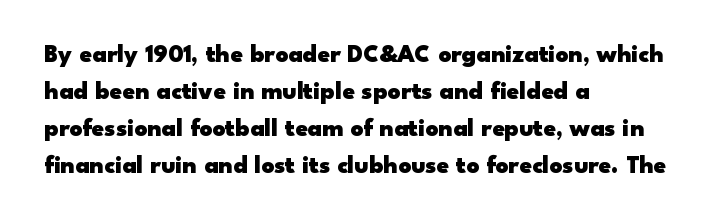
Q: Is the text bold? A: Yes.
Q: Is the text italic (slanted)? A: No, it is upright.
Q: Is the text underlined? A: No.
Q: How is the paragraph aligned? A: Left-aligned.
Q: Is the spacing between letters normal or unusually wide? A: Normal.
Q: Is the spacing between lines tight, normal or loose? A: Normal.
